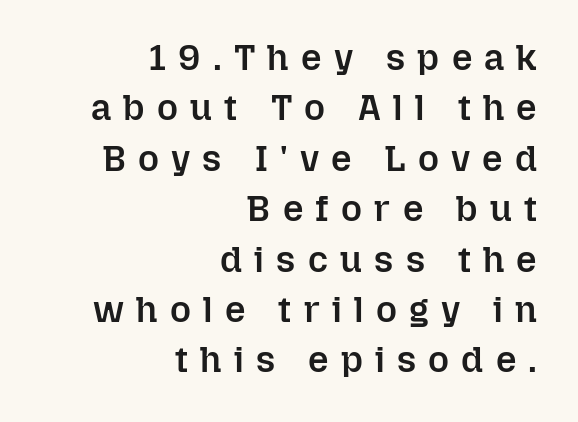
{"italic": "no", "bold": "semi", "weight": "semibold", "width": "normal", "stroke_contrast": "low", "x_height": "medium", "monospaced": "no", "underline": "no", "align": "right", "line_spacing": "normal", "line_spacing_ratio": 1.4, "letter_spacing": "wide", "letter_spacing_em": 0.34, "glyph_px": 36}
